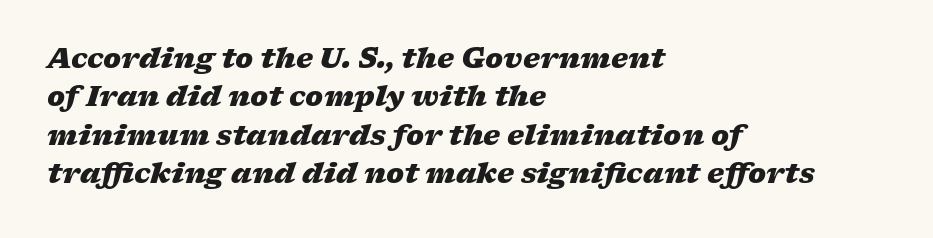
Q: Is the text bold? A: Yes.
Q: Is the text italic (slanted)? A: Yes, it leans right by about 17 degrees.
Q: Is the text underlined? A: No.
Q: How is the paragraph aligned? A: Left-aligned.
Q: Is the spacing between letters normal or unusually wide? A: Normal.
Q: Is the spacing between lines tight, normal or loose? A: Normal.
